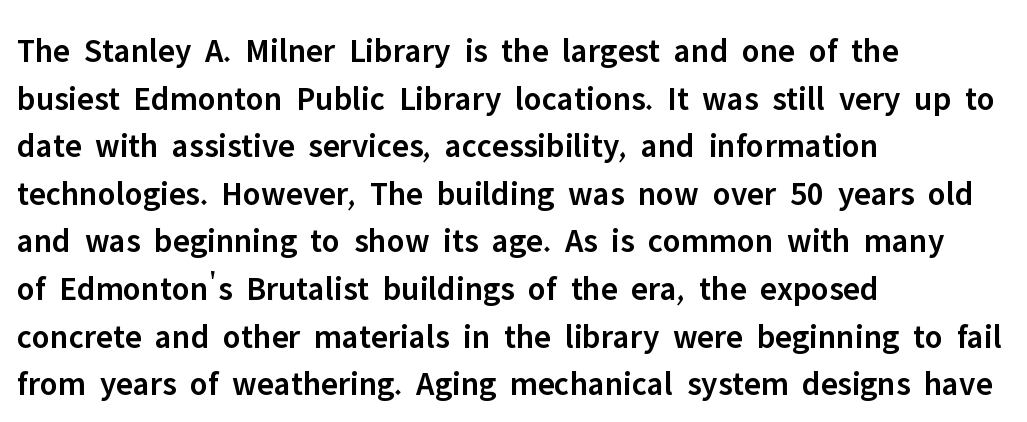
{"serif": "no", "italic": "no", "bold": "semi", "weight": "semibold", "width": "normal", "stroke_contrast": "low", "x_height": "medium", "monospaced": "no", "underline": "no", "align": "left", "line_spacing": "normal", "line_spacing_ratio": 1.4, "letter_spacing": "normal", "letter_spacing_em": 0.0, "glyph_px": 34}
